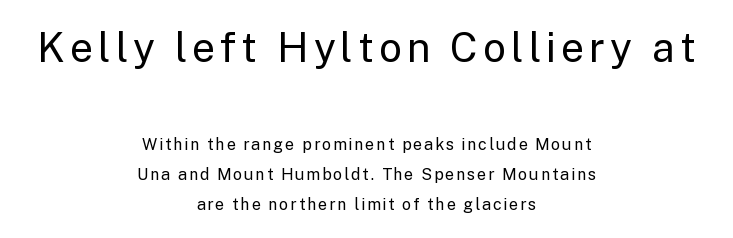
The image shows 41 px regular-weight sans-serif type, upright; set centered, loose line spacing (1.9x), not underlined; the first (top) block is 2.56x larger; low stroke contrast and a medium x-height.
